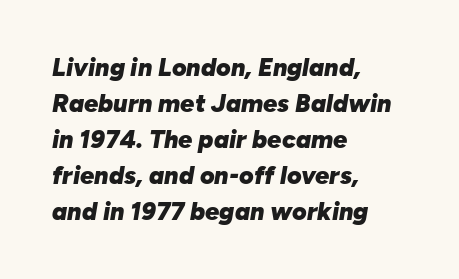
Q: Is the text bold? A: Yes.
Q: Is the text italic (slanted)? A: Yes, it leans right by about 10 degrees.
Q: Is the text underlined? A: No.
Q: How is the paragraph aligned? A: Left-aligned.
Q: Is the spacing between letters normal or unusually wide? A: Normal.
Q: Is the spacing between lines tight, normal or loose? A: Normal.
